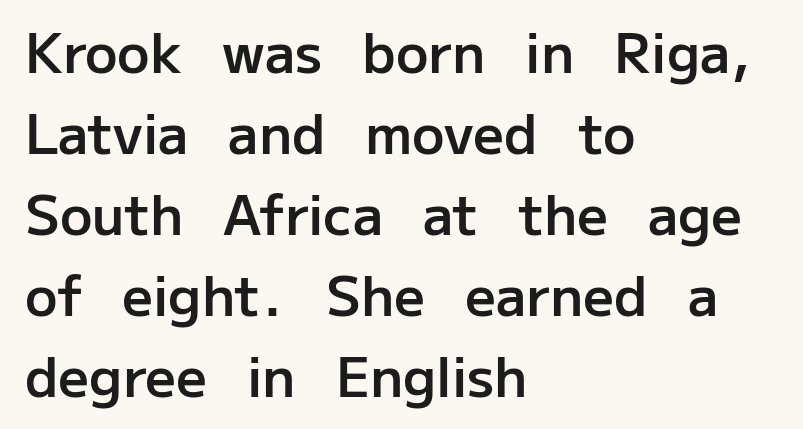
A fair bit of extra ink — the face is semibold, not bold. Each line starts at the same left margin while the right side varies. Posture: straight, roman, zero tilt. Any mark beneath the type? The region is blank. Each letter keeps its own natural width here, so spacing adapts to shape. Evenly set lines give the paragraph a standard silhouette.
